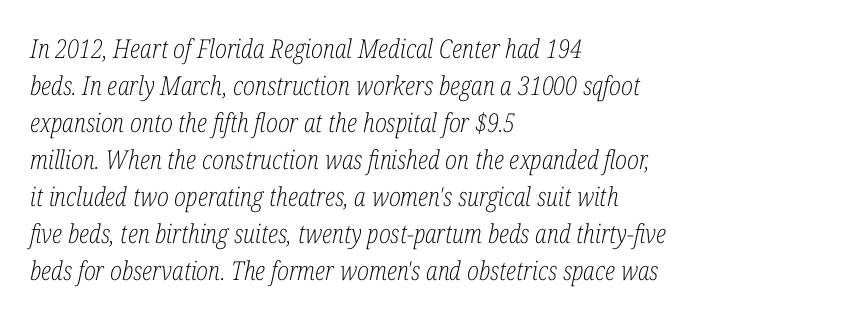
Where is the straight margin? On the left. Unmarked baselines from the first word to the last. Heft: none added — not bold. The font's italic variant was chosen for this text. Glyph-to-glyph distance matches everyday printed text. The designer left line spacing at the default.
